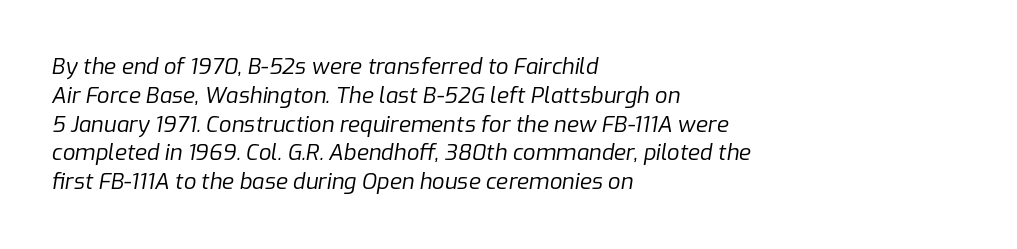
Check under the words: just untouched page. The letterforms sit at book weight or below. The passage shown leans; its letterforms are oblique. All the whitespace from short lines collects on the right.
